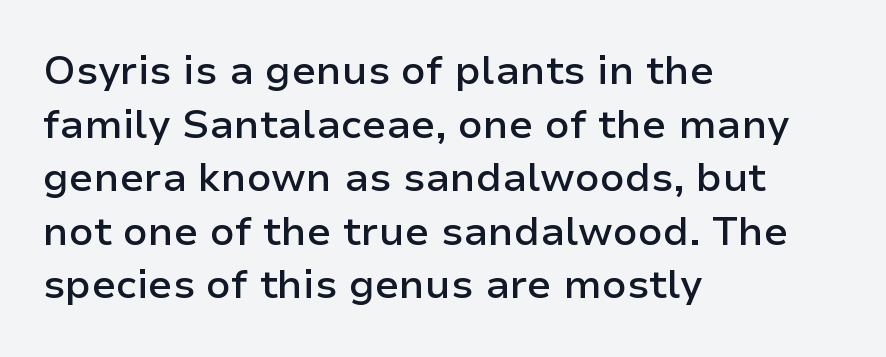
Q: Is the text bold? A: Semi-bold.
Q: Is the text italic (slanted)? A: No, it is upright.
Q: Is the typeface a serif or a sans-serif typeface? A: Sans-serif.
Q: Is the text underlined? A: No.
Q: How is the paragraph aligned? A: Left-aligned.
Q: Is the spacing between letters normal or unusually wide? A: Normal.
Q: Is the spacing between lines tight, normal or loose? A: Normal.
Q: Width (condensed, normal, or wide)? A: Normal.
Q: Stroke contrast? A: Low.
Q: x-height? A: Medium.
Q: Monospaced? A: No.
